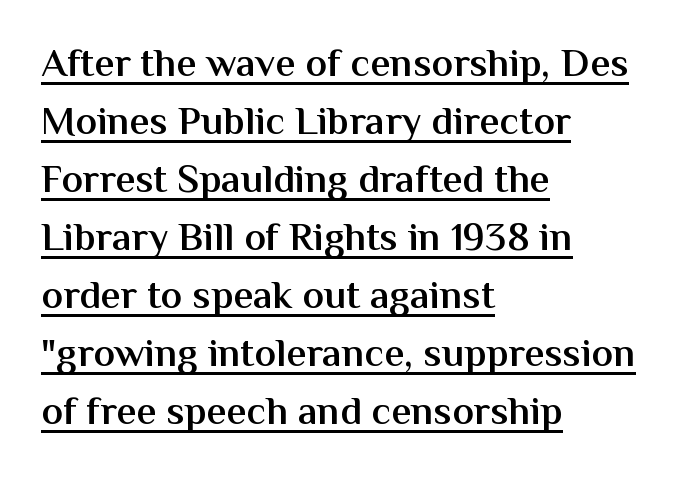
Its strokes are somewhat broadened, the hallmark of semibold type. Whoever set this chose a conventional vertical rhythm. The ragged edge is on the right, which tells us the setting is flush left. Tracking value appears to be zero — textbook default spacing. The typeface chosen for these lines omits serifs.
